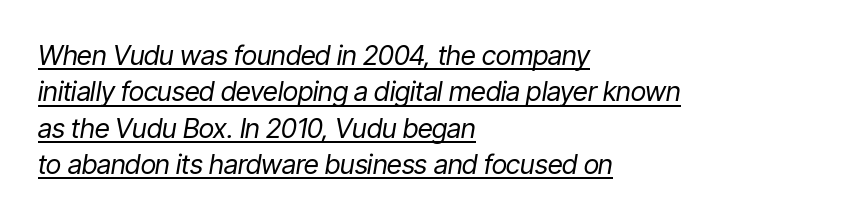
The image shows 27 px text type, italic (leaning right); set left-aligned, normal line spacing (1.35x), normal letter spacing, underlined.
